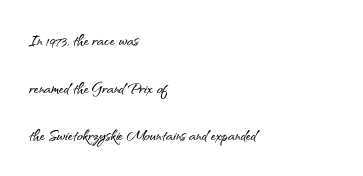
Q: Is the text italic (slanted)? A: Yes.
Q: Is the text underlined? A: No.
Q: How is the paragraph aligned? A: Left-aligned.
Q: Is the spacing between letters normal or unusually wide? A: Normal.
Q: Is the spacing between lines tight, normal or loose? A: Loose.
